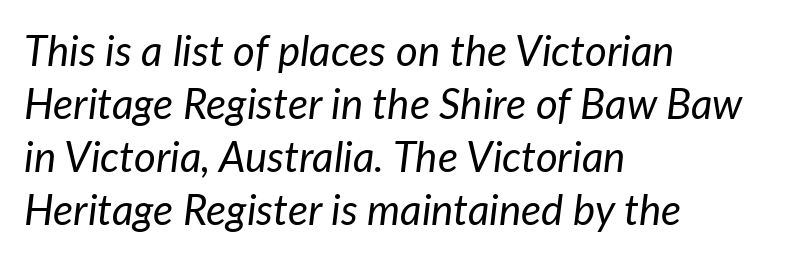
{"italic": "yes", "lean": "right", "slant_degrees": 7, "bold": "no", "weight": "regular", "width": "normal", "stroke_contrast": "low", "x_height": "medium", "monospaced": "no", "underline": "no", "align": "left", "line_spacing": "normal", "line_spacing_ratio": 1.26, "letter_spacing": "normal", "letter_spacing_em": 0.0, "glyph_px": 42}
